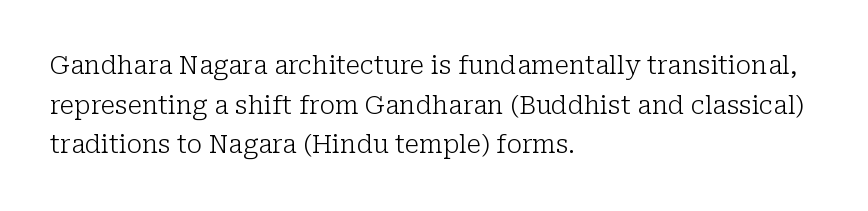
{"italic": "no", "bold": "no", "underline": "no", "align": "left", "line_spacing": "normal", "line_spacing_ratio": 1.59, "letter_spacing": "normal", "letter_spacing_em": 0.0, "glyph_px": 25}
